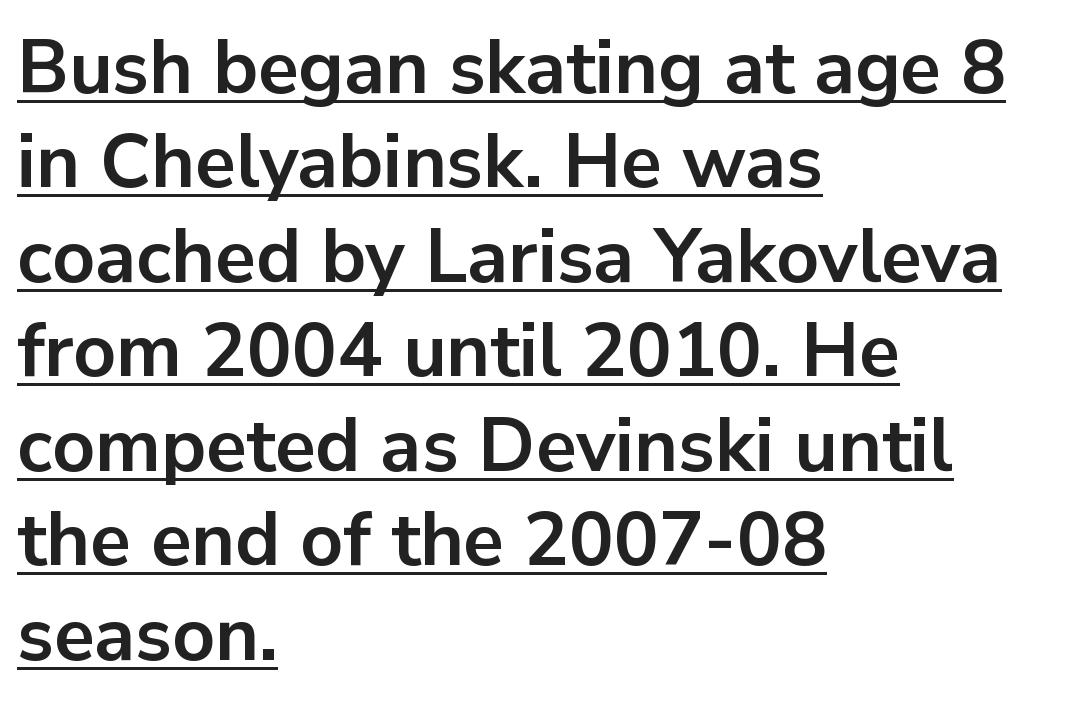
The image shows 75 px bold sans-serif type, upright; set left-aligned, normal line spacing (1.26x), normal letter spacing, underlined; low stroke contrast and a medium x-height.
